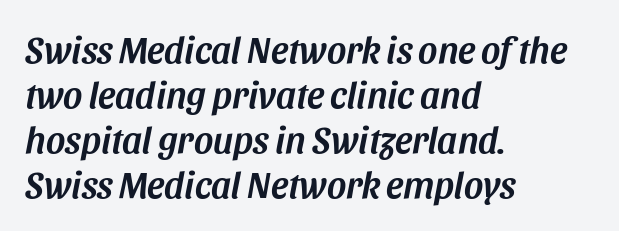
{"italic": "yes", "lean": "right", "slant_degrees": 11, "width": "normal", "stroke_contrast": "medium", "x_height": "large", "monospaced": "no", "underline": "no", "align": "left", "line_spacing_ratio": 1.22, "letter_spacing": "normal", "letter_spacing_em": 0.0, "glyph_px": 37}
